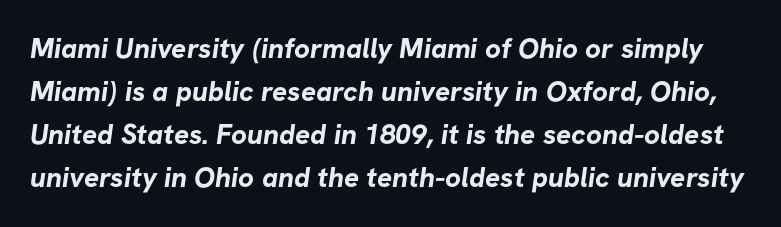
A full-strength bold gives these letters their thick strokes. A typesetter would call this zero additional tracking. The font family rendered here belongs to the sans-serif group. The space directly below the letters is spotless. A normal amount of white space separates one row of letters from the next.
